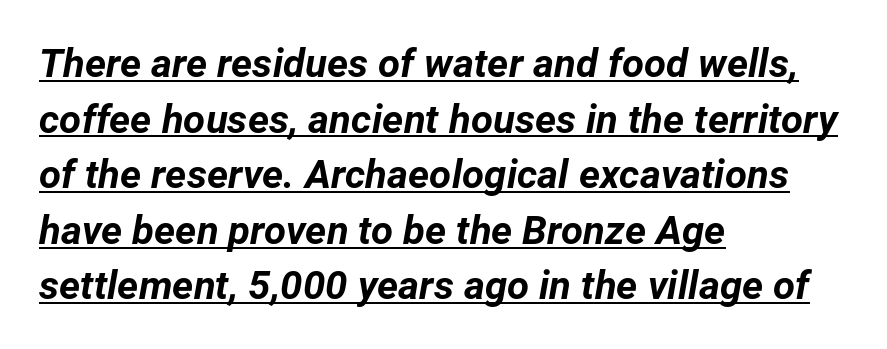
{"italic": "yes", "lean": "right", "slant_degrees": 12, "bold": "yes", "weight": "bold", "width": "normal", "stroke_contrast": "low", "x_height": "medium", "monospaced": "no", "underline": "yes", "align": "left", "line_spacing": "normal", "line_spacing_ratio": 1.39, "letter_spacing": "normal", "letter_spacing_em": 0.0, "glyph_px": 40}
